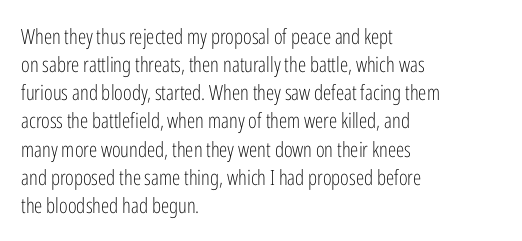
Q: Is the text bold? A: No.
Q: Is the text italic (slanted)? A: No, it is upright.
Q: Is the text underlined? A: No.
Q: How is the paragraph aligned? A: Left-aligned.
Q: Is the spacing between letters normal or unusually wide? A: Normal.
Q: Is the spacing between lines tight, normal or loose? A: Normal.
